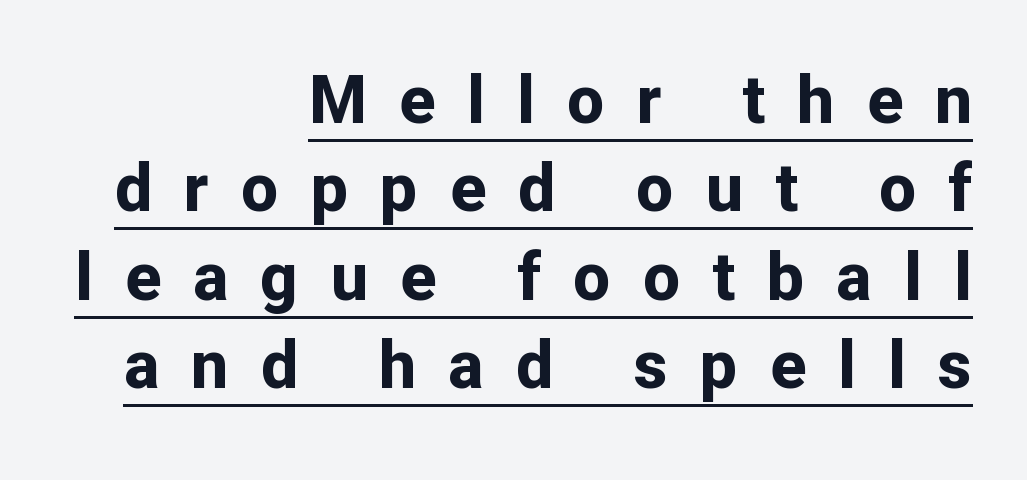
Q: Is the text bold? A: Yes.
Q: Is the text italic (slanted)? A: No, it is upright.
Q: Is the typeface a serif or a sans-serif typeface? A: Sans-serif.
Q: Is the text underlined? A: Yes.
Q: How is the paragraph aligned? A: Right-aligned.
Q: Is the spacing between letters normal or unusually wide? A: Unusually wide.
Q: Is the spacing between lines tight, normal or loose? A: Normal.
Q: Width (condensed, normal, or wide)? A: Normal.
Q: Stroke contrast? A: Low.
Q: x-height? A: Medium.
Q: Monospaced? A: No.
